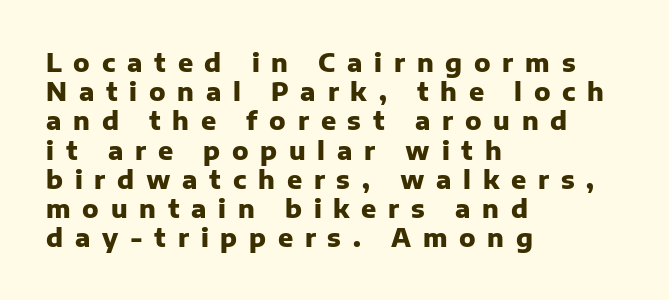
{"italic": "no", "bold": "yes", "underline": "no", "align": "left", "line_spacing_ratio": 1.17, "letter_spacing": "wide", "letter_spacing_em": 0.47, "glyph_px": 25}
